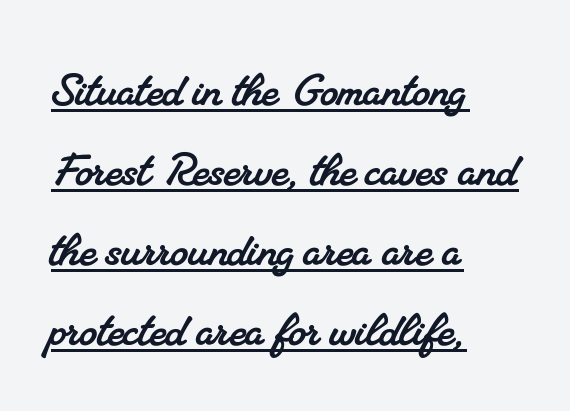
{"serif": "yes", "width": "normal", "stroke_contrast": "medium", "x_height": "small", "monospaced": "no", "underline": "yes", "align": "left", "line_spacing": "normal", "line_spacing_ratio": 1.43, "letter_spacing": "normal", "letter_spacing_em": 0.0, "glyph_px": 56}
